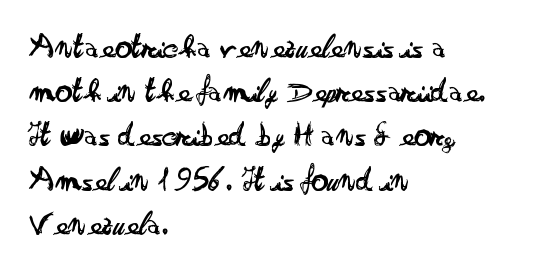
One-word summary of the alignment: left. Note the varied advance widths — an 'i' is clearly narrower than an 'm'. A quiet, ordinary-to-light weight characterises the typeface. Grotesque or geometric, the face here clearly has no serifs. Posture: straight, roman, zero tilt. Compared with typical paragraphs, the rows here are spaced about the same.
